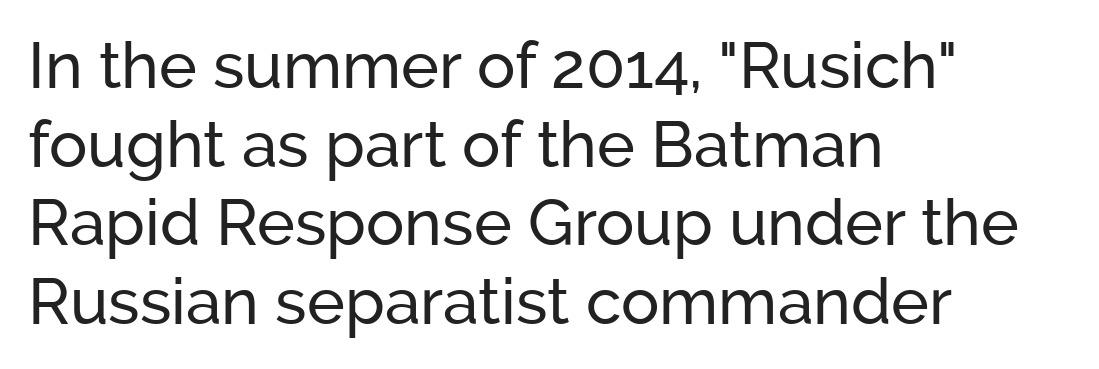
Q: Is the text italic (slanted)? A: No, it is upright.
Q: Is the typeface a serif or a sans-serif typeface? A: Sans-serif.
Q: Is the text underlined? A: No.
Q: How is the paragraph aligned? A: Left-aligned.
Q: Is the spacing between letters normal or unusually wide? A: Normal.
Q: Width (condensed, normal, or wide)? A: Normal.
Q: Stroke contrast? A: Low.
Q: x-height? A: Medium.
Q: Monospaced? A: No.
